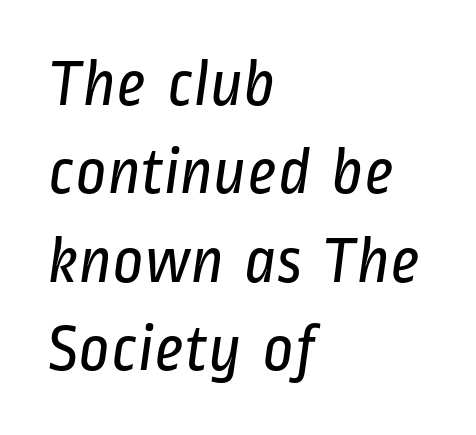
{"serif": "no", "bold": "no", "weight": "regular", "width": "condensed", "stroke_contrast": "low", "x_height": "medium", "monospaced": "no", "underline": "no", "align": "left", "line_spacing": "normal", "line_spacing_ratio": 1.32, "letter_spacing": "normal", "letter_spacing_em": 0.0, "glyph_px": 67}
